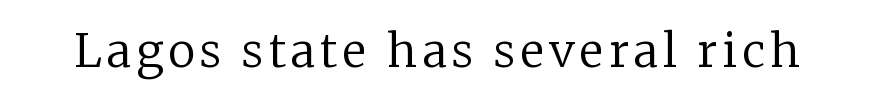
The image shows 46 px regular-weight serif type, upright; set not underlined; low stroke contrast and a medium x-height.
